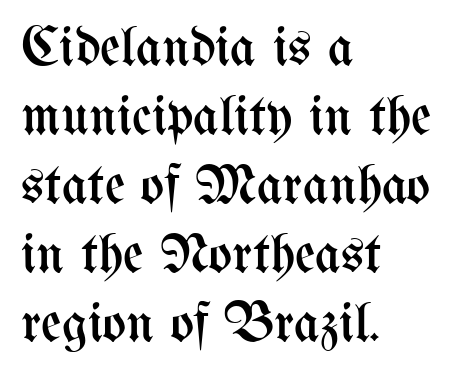
The image shows 56 px regular-weight, condensed type, upright; set left-aligned, line spacing 1.23x, normal letter spacing, not underlined; medium stroke contrast and a medium x-height.
